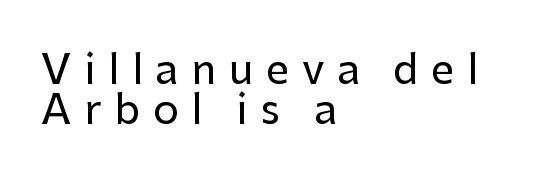
Check under the words: just untouched page. The designer dialed line spacing down below the default. These lines were composed using upright roman letters. Serifs: no, the terminals of the letterforms are clean. Compared with a centered layout, this one pins lines to the left instead.
